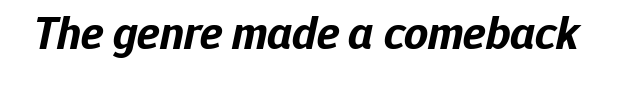
Q: Is the text bold? A: Yes.
Q: Is the text italic (slanted)? A: Yes, it leans right by about 12 degrees.
Q: Is the text underlined? A: No.
Q: Is the spacing between letters normal or unusually wide? A: Normal.
Q: Width (condensed, normal, or wide)? A: Normal.
Q: Stroke contrast? A: Low.
Q: x-height? A: Medium.
Q: Monospaced? A: No.
